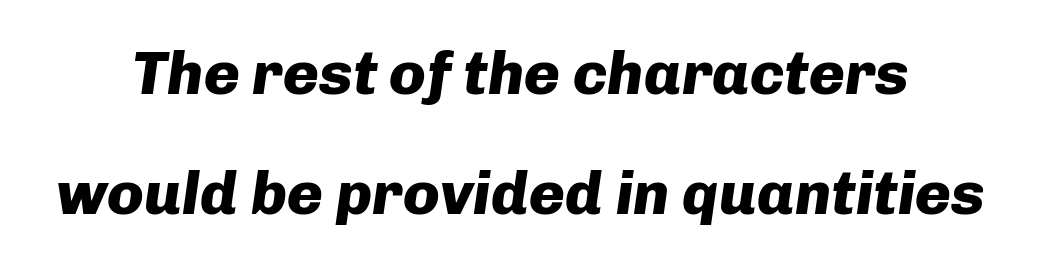
Underlining? Definitely not there. You could not count columns in this text — the font is proportionally spaced. Each glyph is drawn with heavy, bold strokes. No extra tracking has been applied to these lines.
